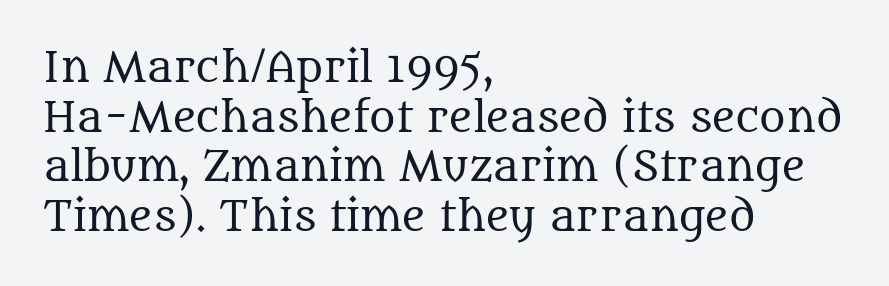
{"serif": "yes", "italic": "no", "bold": "no", "weight": "regular", "width": "normal", "stroke_contrast": "medium", "x_height": "large", "monospaced": "no", "underline": "no", "align": "left", "line_spacing_ratio": 1.24, "letter_spacing": "normal", "letter_spacing_em": 0.0, "glyph_px": 40}
